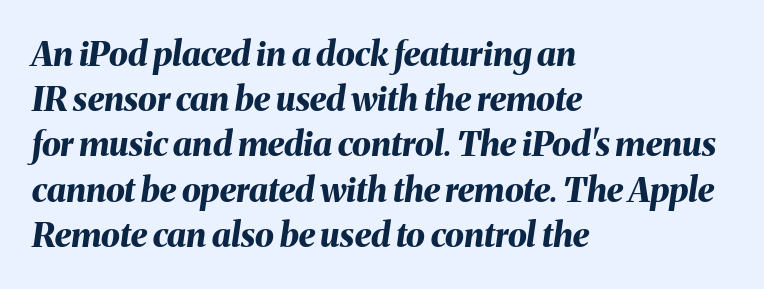
The image shows 34 px bold type, italic (leaning right); set left-aligned, normal line spacing (1.33x), normal letter spacing, not underlined; medium stroke contrast and a medium x-height.
